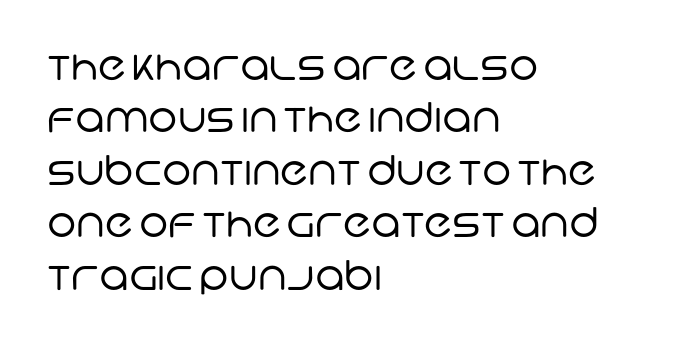
{"serif": "no", "bold": "no", "weight": "regular", "width": "normal", "stroke_contrast": "low", "x_height": "large", "monospaced": "no", "underline": "no", "align": "left", "line_spacing": "normal", "line_spacing_ratio": 1.28, "letter_spacing": "normal", "letter_spacing_em": 0.0, "glyph_px": 41}
